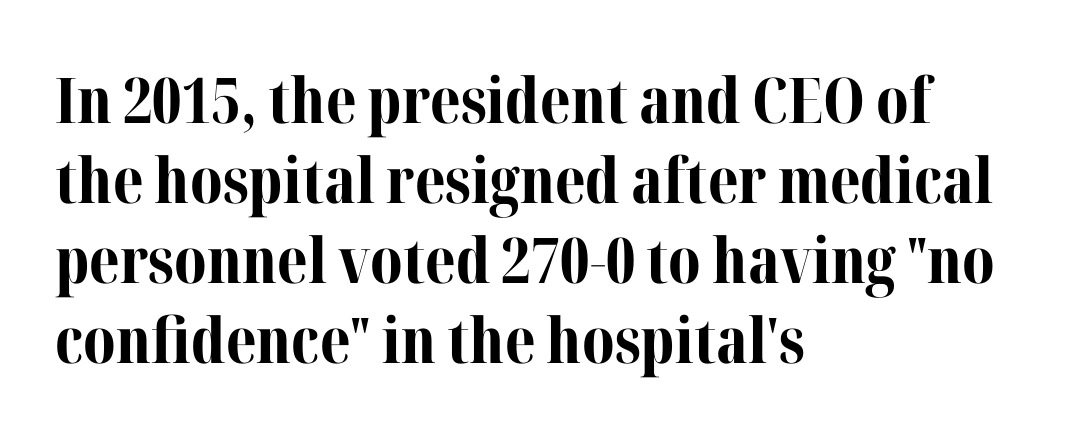
The image shows 63 px bold serif type, upright; set left-aligned, normal line spacing (1.27x), normal letter spacing, not underlined; medium stroke contrast and a medium x-height.
